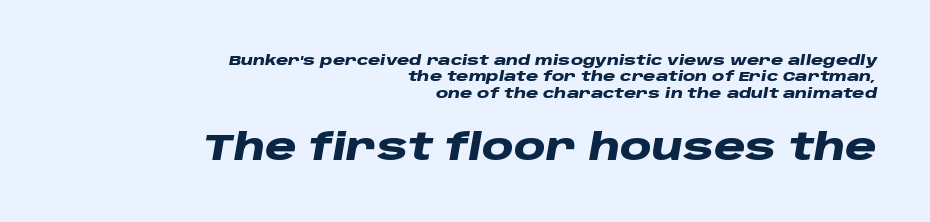
No extra tracking has been applied to these lines. Think of a printed novel: that variable character pitch is what you see here. Typesetter's note — lower block bumped up in size, upper block left smaller. The letters are slanted; this is an italic face. I'd describe the lettering as bold — thick and assertive. The foot of each line stays bare and open.
